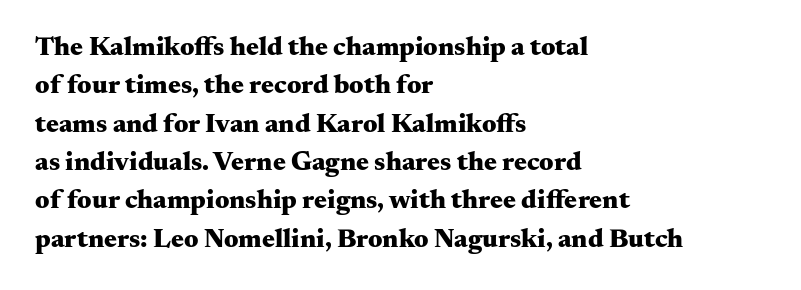
The image shows 27 px bold type, upright; set left-aligned, normal line spacing (1.42x), normal letter spacing, not underlined.
